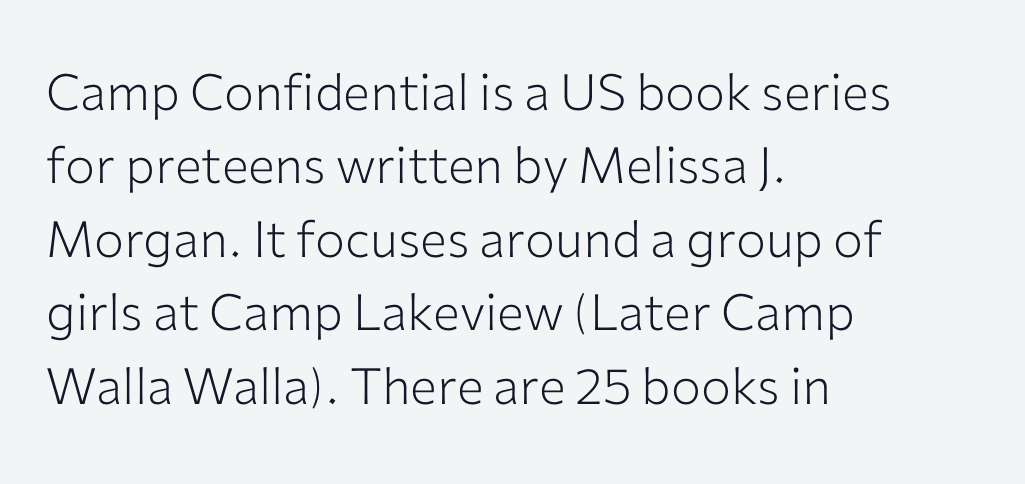
{"serif": "no", "italic": "no", "bold": "no", "weight": "light", "width": "normal", "stroke_contrast": "low", "x_height": "medium", "monospaced": "no", "underline": "no", "align": "left", "line_spacing": "normal", "line_spacing_ratio": 1.47, "letter_spacing": "normal", "letter_spacing_em": 0.0, "glyph_px": 50}
